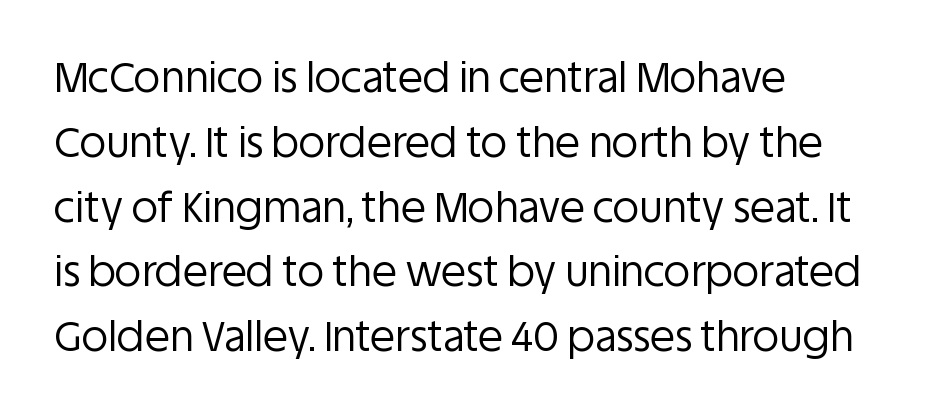
Here the designer chose a conventional face with non-uniform glyph widths. The type family on display is of the sans-serif kind. Compared with a typical body face, this is equally light or lighter still. Line beginnings align vertically; line endings do not. The lines sit at an ordinary, default distance from one another. Italic: no, the glyphs are upright roman.
